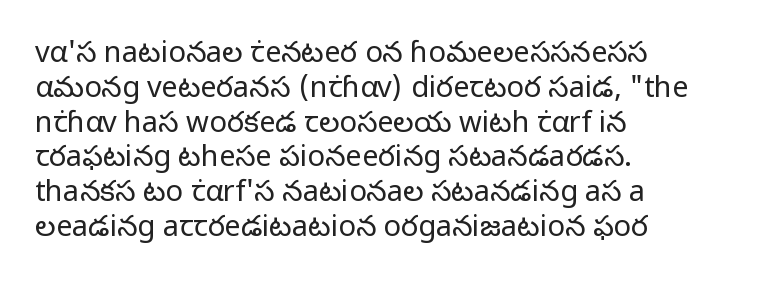
The image shows 29 px regular-weight sans-serif type, upright; set left-aligned, line spacing 1.2x, normal letter spacing, not underlined; low stroke contrast and a medium x-height.
